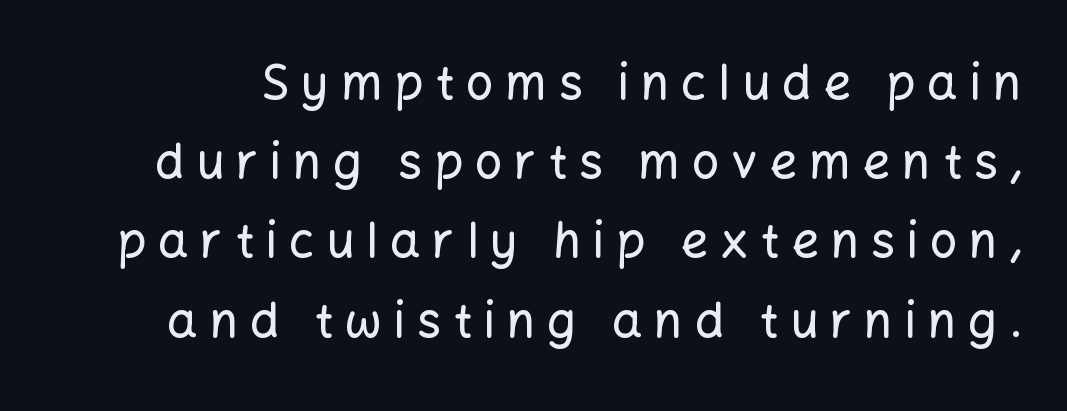
The image shows 48 px sans-serif type, upright; set normal line spacing (1.65x), unusually wide letter spacing (+0.25 em), not underlined; low stroke contrast and a medium x-height.
